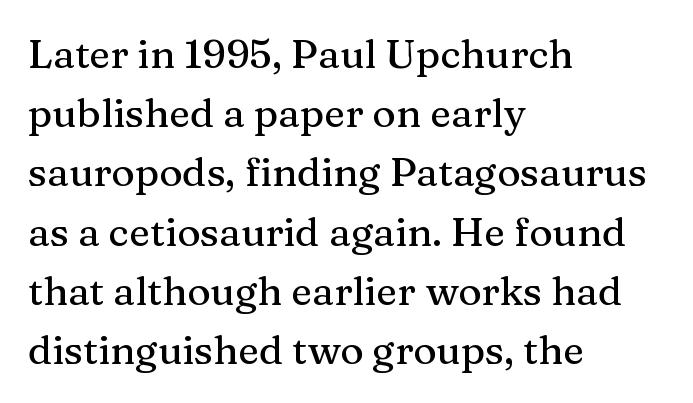
{"serif": "yes", "italic": "no", "width": "normal", "stroke_contrast": "medium", "x_height": "medium", "monospaced": "no", "underline": "no", "align": "left", "line_spacing": "normal", "line_spacing_ratio": 1.48, "letter_spacing": "normal", "letter_spacing_em": 0.0, "glyph_px": 40}
